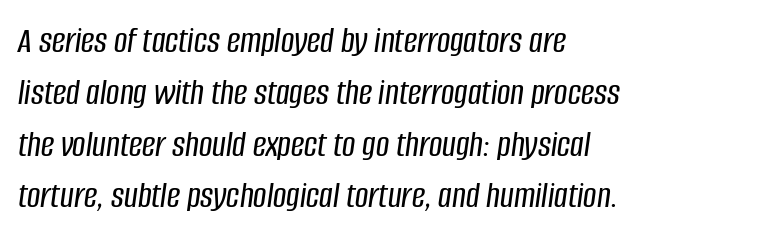
The image shows 37 px condensed type, italic (leaning right); set left-aligned, normal line spacing (1.4x), normal letter spacing, not underlined; low stroke contrast and a large x-height.
